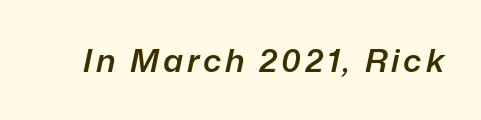
Q: Is the text bold? A: Semi-bold.
Q: Is the text italic (slanted)? A: Yes, it leans right by about 12 degrees.
Q: Is the text underlined? A: No.
Q: Width (condensed, normal, or wide)? A: Normal.
Q: Stroke contrast? A: Low.
Q: x-height? A: Medium.
Q: Monospaced? A: No.
